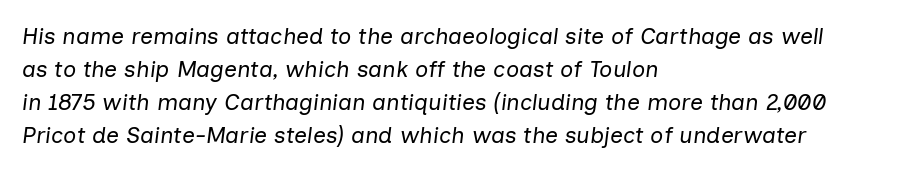
Q: Is the text bold? A: No.
Q: Is the text italic (slanted)? A: Yes, it leans right by about 7 degrees.
Q: Is the text underlined? A: No.
Q: How is the paragraph aligned? A: Left-aligned.
Q: Is the spacing between letters normal or unusually wide? A: Normal.
Q: Is the spacing between lines tight, normal or loose? A: Normal.
